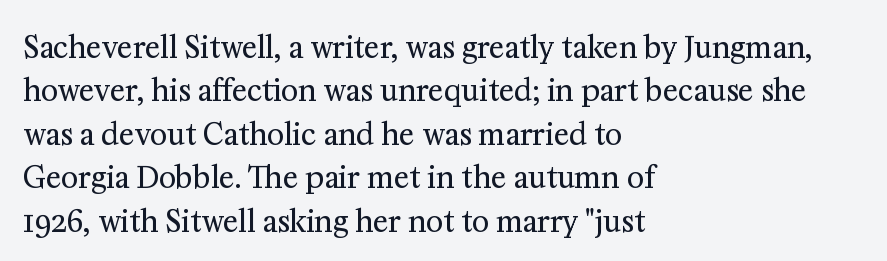
Q: Is the text bold? A: No.
Q: Is the text italic (slanted)? A: No, it is upright.
Q: Is the typeface a serif or a sans-serif typeface? A: Serif.
Q: Is the text underlined? A: No.
Q: How is the paragraph aligned? A: Left-aligned.
Q: Is the spacing between letters normal or unusually wide? A: Normal.
Q: Is the spacing between lines tight, normal or loose? A: Normal.
Q: Width (condensed, normal, or wide)? A: Normal.
Q: Stroke contrast? A: Medium.
Q: x-height? A: Medium.
Q: Monospaced? A: No.
